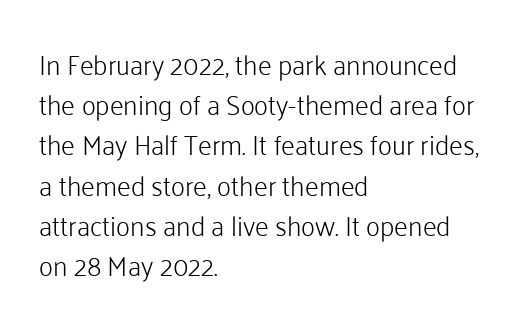
Q: Is the text bold? A: No.
Q: Is the text italic (slanted)? A: No, it is upright.
Q: Is the text underlined? A: No.
Q: How is the paragraph aligned? A: Left-aligned.
Q: Is the spacing between letters normal or unusually wide? A: Normal.
Q: Is the spacing between lines tight, normal or loose? A: Normal.
